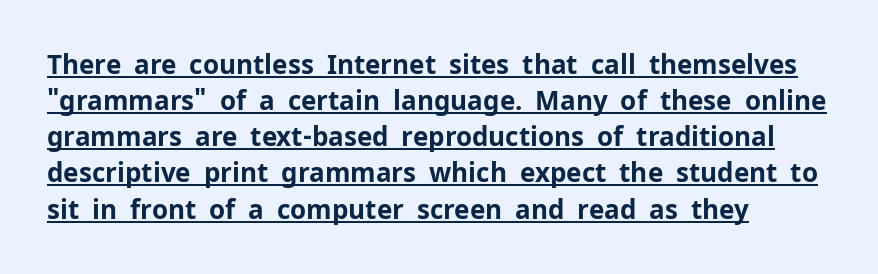
The image shows 26 px bold type, upright; set left-aligned, normal line spacing (1.39x), normal letter spacing, underlined.
